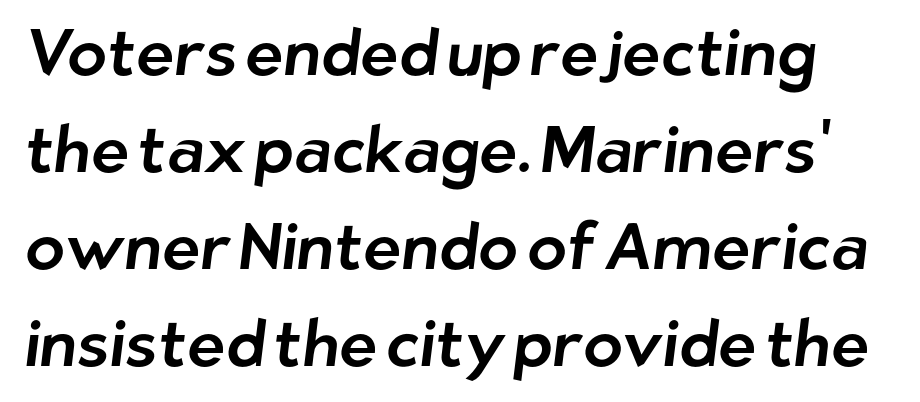
{"serif": "no", "width": "normal", "stroke_contrast": "low", "x_height": "medium", "monospaced": "no", "underline": "no", "line_spacing": "normal", "line_spacing_ratio": 1.49, "letter_spacing": "normal", "letter_spacing_em": 0.0, "glyph_px": 65}
